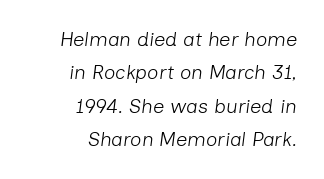
The image shows 20 px text type, italic (leaning right); set right-aligned, normal line spacing (1.67x), normal letter spacing, not underlined.
